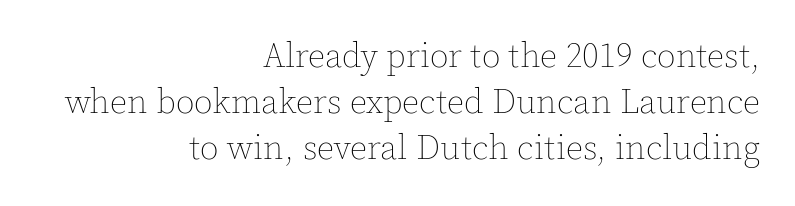
{"italic": "no", "bold": "no", "weight": "thin", "width": "normal", "x_height": "medium", "monospaced": "no", "underline": "no", "align": "right", "line_spacing": "normal", "line_spacing_ratio": 1.35, "letter_spacing": "normal", "letter_spacing_em": 0.0, "glyph_px": 34}
